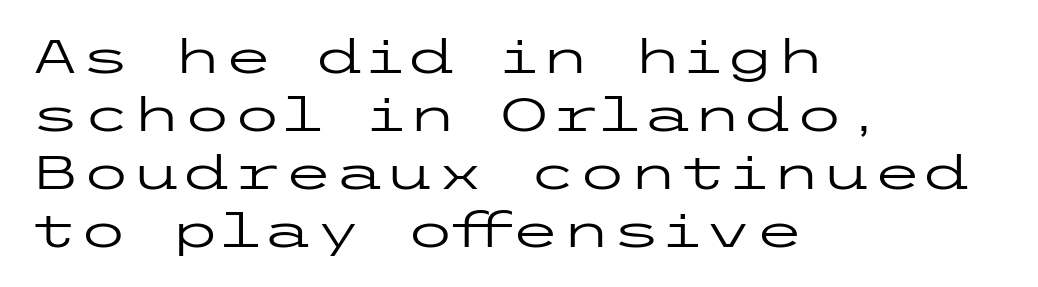
The text was rendered using a sans face with plain stroke endings. Is there much room between lines? A standard amount, neither cramped nor airy. What stands out about the letter spacing? Nothing — it is the standard amount. The characters are drawn with everyday or finer stroke widths. Horizontal alignment here is leftward, the default for most running prose.
